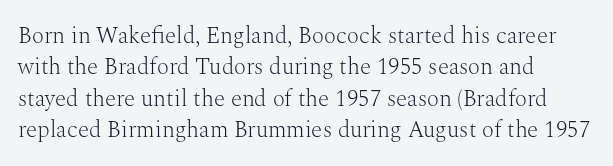
{"italic": "no", "bold": "no", "underline": "no", "align": "left", "line_spacing": "normal", "line_spacing_ratio": 1.36, "letter_spacing": "normal", "letter_spacing_em": 0.0, "glyph_px": 23}
